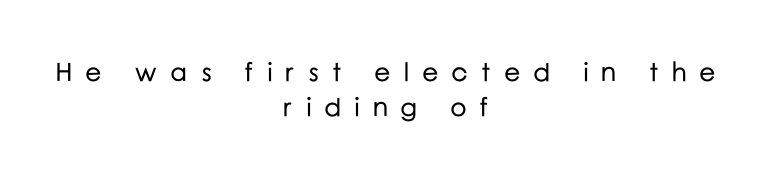
{"italic": "no", "underline": "no", "align": "center", "line_spacing": "normal", "line_spacing_ratio": 1.34, "letter_spacing": "wide", "letter_spacing_em": 0.49, "glyph_px": 26}
